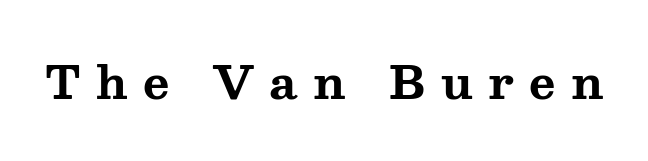
This sample uses an upright cut, with every glyph sitting square on the baseline. The letters advance in unequal steps, a hallmark of proportional type. Tracking value appears strongly positive — letters spread wide. Plain, unruled lines of type. The type family on display is of the serif kind.
